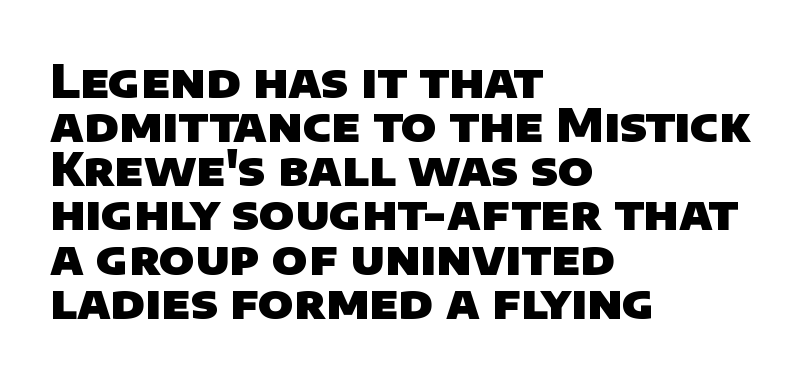
Q: Is the text bold? A: Yes.
Q: Is the typeface a serif or a sans-serif typeface? A: Sans-serif.
Q: Is the text underlined? A: No.
Q: How is the paragraph aligned? A: Left-aligned.
Q: Is the spacing between letters normal or unusually wide? A: Normal.
Q: Is the spacing between lines tight, normal or loose? A: Tight.
Q: Width (condensed, normal, or wide)? A: Normal.
Q: Stroke contrast? A: Low.
Q: x-height? A: Large.
Q: Monospaced? A: No.
